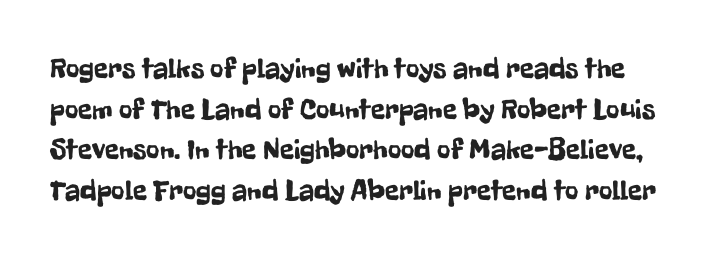
A normal amount of white space separates one row of letters from the next. The specimen reads as upright at a glance. Proportional: the letters do not fall into vertical columns. The rendering shows plain stroke endings on the letterforms — a sans-serif design. Underlining? Definitely not there.
